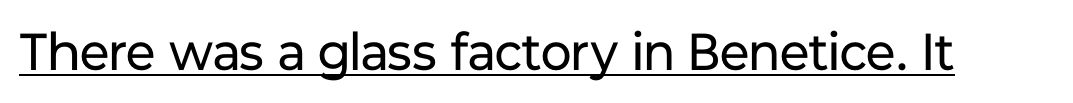
The image shows 52 px regular-weight sans-serif type, upright; set normal letter spacing, underlined; low stroke contrast and a medium x-height.
